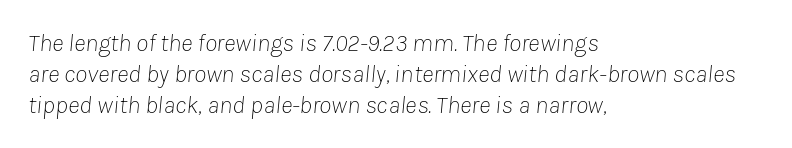
{"italic": "yes", "lean": "right", "slant_degrees": 8, "bold": "no", "underline": "no", "align": "left", "line_spacing_ratio": 1.24, "letter_spacing": "normal", "letter_spacing_em": 0.0, "glyph_px": 25}
